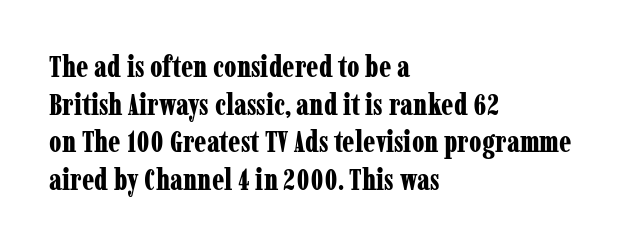
These words are printed bold, with thick strokes throughout. One glance says typical: line gaps are just what's usual. This sample is left-justified, so line endings fall wherever the words run out. The rendering shows small feet on the letterforms — a serif design. Beneath every word, the page is bare.
